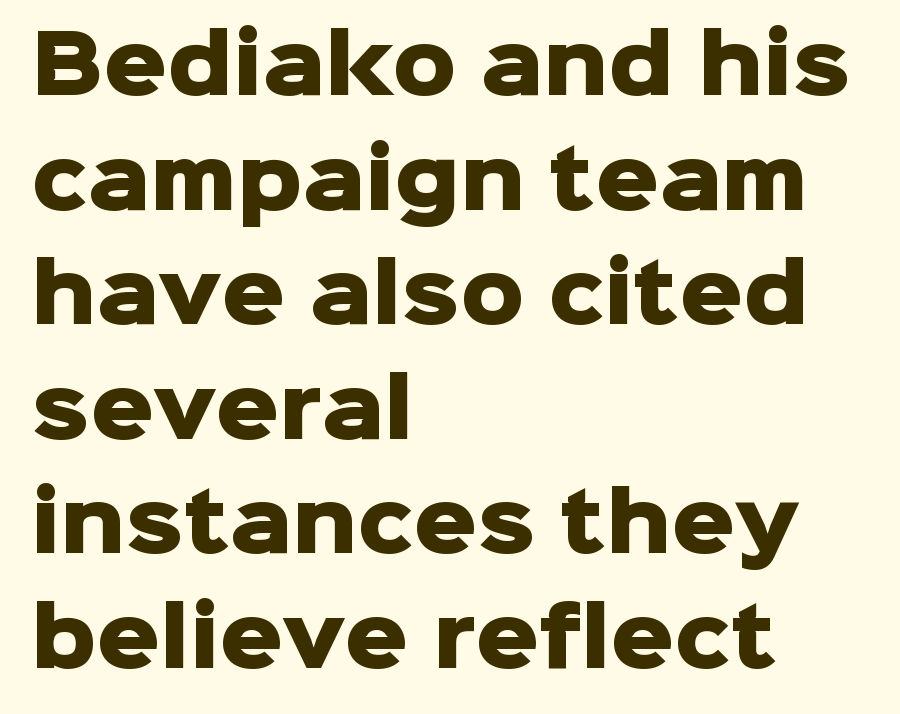
The image shows 79 px heavy sans-serif type, upright; set left-aligned, normal line spacing (1.45x), normal letter spacing, not underlined; low stroke contrast and a medium x-height.
